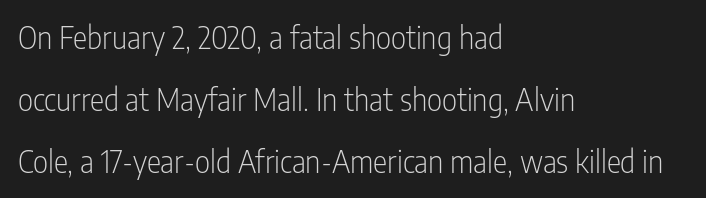
{"serif": "no", "italic": "no", "bold": "no", "weight": "light", "width": "condensed", "stroke_contrast": "low", "x_height": "medium", "monospaced": "no", "underline": "no", "align": "left", "line_spacing": "loose", "line_spacing_ratio": 2.06, "letter_spacing": "normal", "letter_spacing_em": 0.0, "glyph_px": 30}
